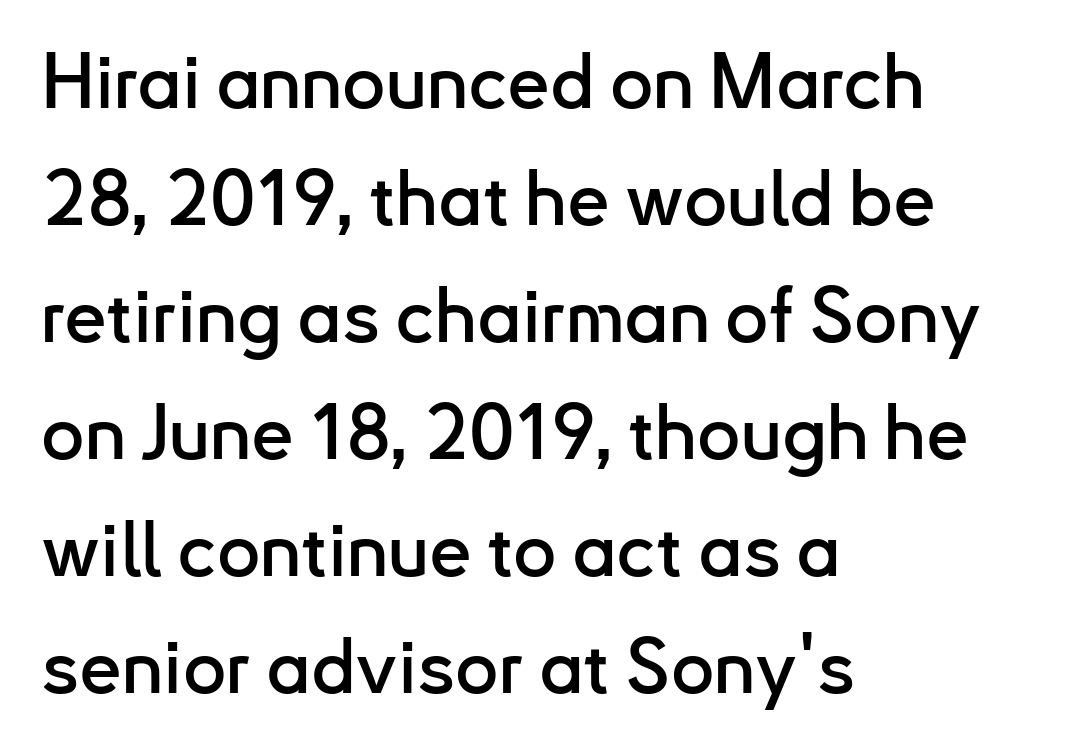
{"serif": "no", "italic": "no", "width": "normal", "stroke_contrast": "low", "x_height": "small", "monospaced": "no", "underline": "no", "align": "left", "line_spacing": "normal", "line_spacing_ratio": 1.54, "letter_spacing": "normal", "letter_spacing_em": 0.0, "glyph_px": 76}
